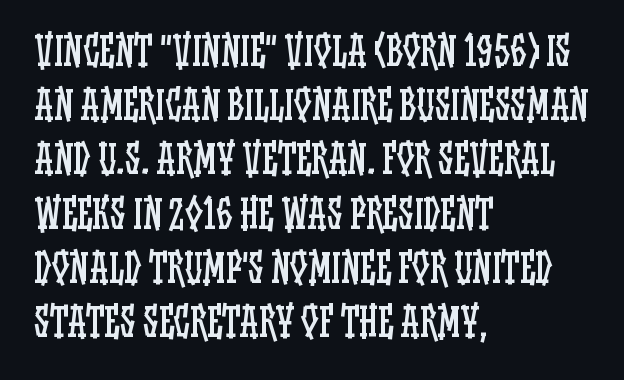
Underlining? Definitely not there. Does the lettering tilt? It doesn't — this is upright. The leading is moderate, giving the passage an even texture. Do the characters align in a grid? No, the font is proportional. The lines are quadded left.
